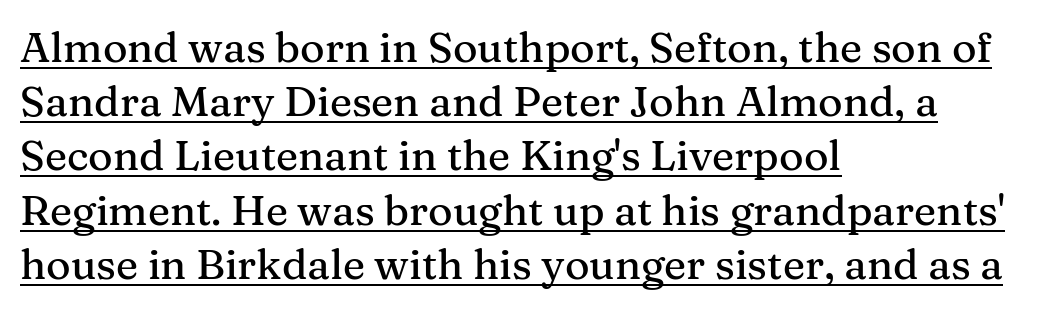
{"serif": "yes", "italic": "no", "width": "normal", "stroke_contrast": "medium", "x_height": "medium", "monospaced": "no", "underline": "yes", "align": "left", "line_spacing": "normal", "line_spacing_ratio": 1.29, "letter_spacing": "normal", "letter_spacing_em": 0.0, "glyph_px": 42}
